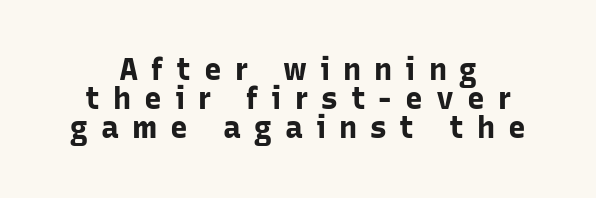
Plenty of ink on the page — the face is bold. The letters are spread apart with noticeably loose tracking. The line-height multiplier appears low, near solid setting. Posture: upright roman. Font category for this specimen: sans-serif.
